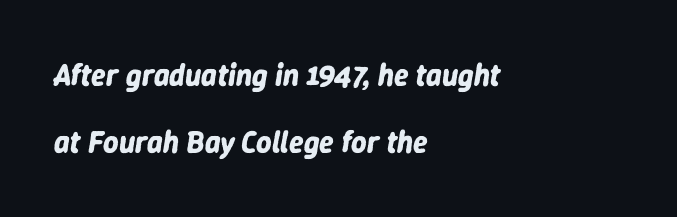
{"italic": "yes", "lean": "right", "slant_degrees": 9, "bold": "yes", "weight": "bold", "width": "normal", "stroke_contrast": "low", "x_height": "medium", "monospaced": "no", "underline": "no", "align": "left", "line_spacing": "loose", "line_spacing_ratio": 2.25, "letter_spacing": "normal", "letter_spacing_em": 0.0, "glyph_px": 30}
